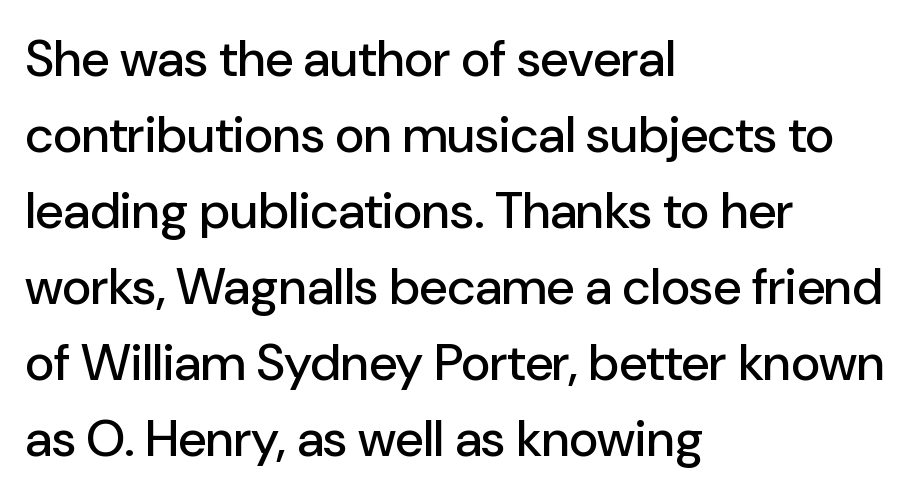
The image shows 51 px sans-serif type, upright; set left-aligned, normal line spacing (1.49x), normal letter spacing, not underlined; low stroke contrast and a medium x-height.
